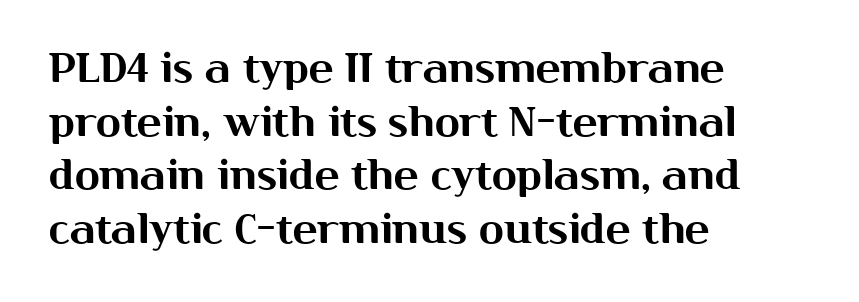
{"serif": "no", "italic": "no", "width": "normal", "stroke_contrast": "medium", "x_height": "medium", "monospaced": "no", "underline": "no", "align": "left", "line_spacing": "normal", "line_spacing_ratio": 1.31, "letter_spacing": "normal", "letter_spacing_em": 0.0, "glyph_px": 41}
